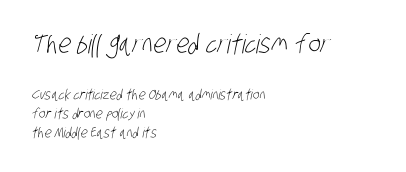
{"bold": "no", "underline": "no", "align": "left", "line_spacing": "normal", "line_spacing_ratio": 1.36, "letter_spacing": "normal", "letter_spacing_em": 0.0, "larger_block": "first", "size_ratio": 1.86, "glyph_px": 26}
